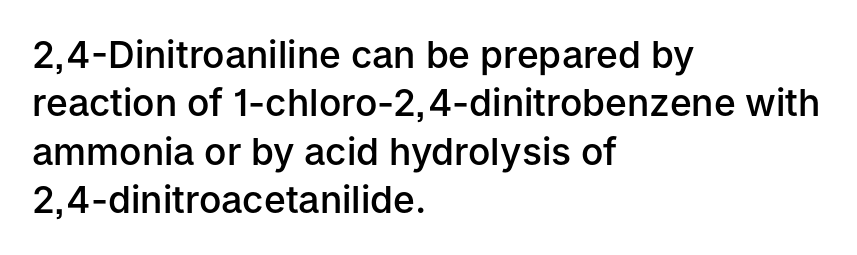
{"serif": "no", "italic": "no", "bold": "semi", "weight": "semibold", "width": "normal", "stroke_contrast": "low", "x_height": "medium", "monospaced": "no", "underline": "no", "align": "left", "line_spacing": "normal", "line_spacing_ratio": 1.31, "letter_spacing": "normal", "letter_spacing_em": 0.0, "glyph_px": 37}
